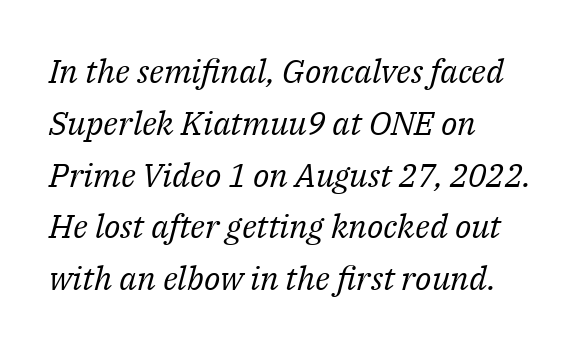
{"serif": "yes", "italic": "yes", "lean": "right", "slant_degrees": 14, "bold": "no", "weight": "regular", "width": "normal", "stroke_contrast": "medium", "x_height": "medium", "monospaced": "no", "underline": "no", "align": "left", "line_spacing": "normal", "line_spacing_ratio": 1.57, "letter_spacing": "normal", "letter_spacing_em": 0.0, "glyph_px": 33}
